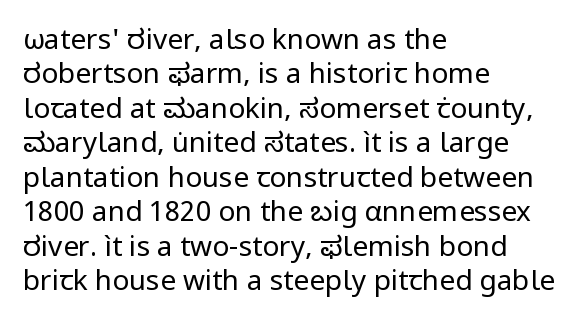
The image shows 28 px regular-weight sans-serif type, upright; set left-aligned, line spacing 1.23x, normal letter spacing, not underlined; low stroke contrast and a medium x-height.
